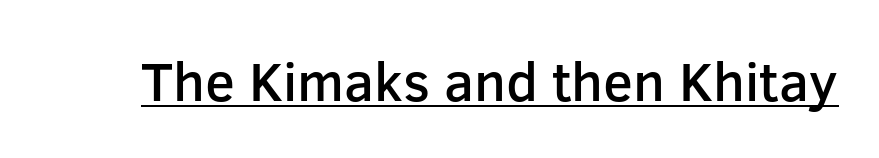
{"serif": "no", "italic": "no", "bold": "semi", "weight": "semibold", "width": "normal", "stroke_contrast": "low", "x_height": "medium", "monospaced": "no", "underline": "yes", "letter_spacing": "normal", "letter_spacing_em": 0.0, "glyph_px": 55}
